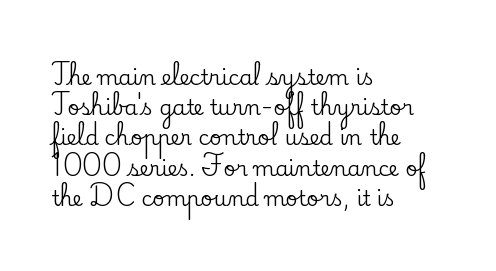
The lines sit at an ordinary, default distance from one another. In terms of posture, this sample is upright. What stands out about the letter spacing? Nothing — it is the standard amount. Leftover space on each line is placed entirely after the last word. Check the space under the baseline: it is left empty.
